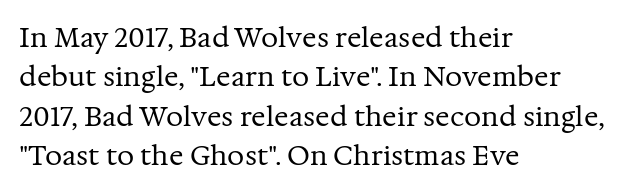
Quick note: not italic, upright. Is the stroke heavy? The answer is a plain regular-or-lighter. The setting favours the left margin, as ordinary paragraphs usually do. Has an underline been added? It has not. Tracking here is standard; glyphs follow each other at the usual distance. Line spacing here is normal.
